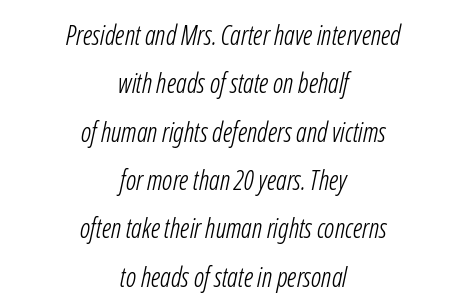
A clean baseline with only descenders dipping below it. Students, note that the glyphs here touch the page at normal intervals. Is the type heavy? It reads as light-to-regular instead. Reading down the block, each line starts at a different indent, mirrored at its end.
